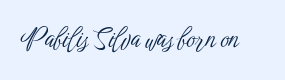
Q: Is the text bold? A: No.
Q: Is the text italic (slanted)? A: Yes.
Q: Is the text underlined? A: No.
Q: Is the spacing between letters normal or unusually wide? A: Normal.
